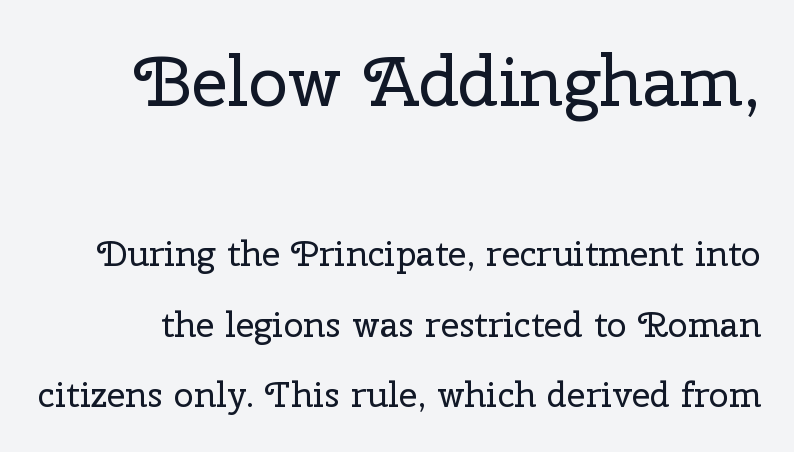
Q: Is the text bold? A: No.
Q: Is the text italic (slanted)? A: No, it is upright.
Q: Is the typeface a serif or a sans-serif typeface? A: Serif.
Q: Is the text underlined? A: No.
Q: Is the spacing between letters normal or unusually wide? A: Normal.
Q: Is the spacing between lines tight, normal or loose? A: Loose.
Q: Which block of text is set in a larger size, the first (top) or the second (bottom)? A: The first (top) one.
Q: Width (condensed, normal, or wide)? A: Normal.
Q: Stroke contrast? A: Low.
Q: x-height? A: Medium.
Q: Monospaced? A: No.
